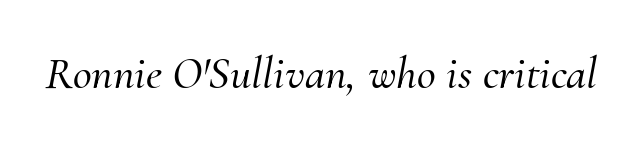
The image shows 46 px serif type, italic (leaning right); set normal letter spacing, not underlined; medium stroke contrast and a small x-height.
